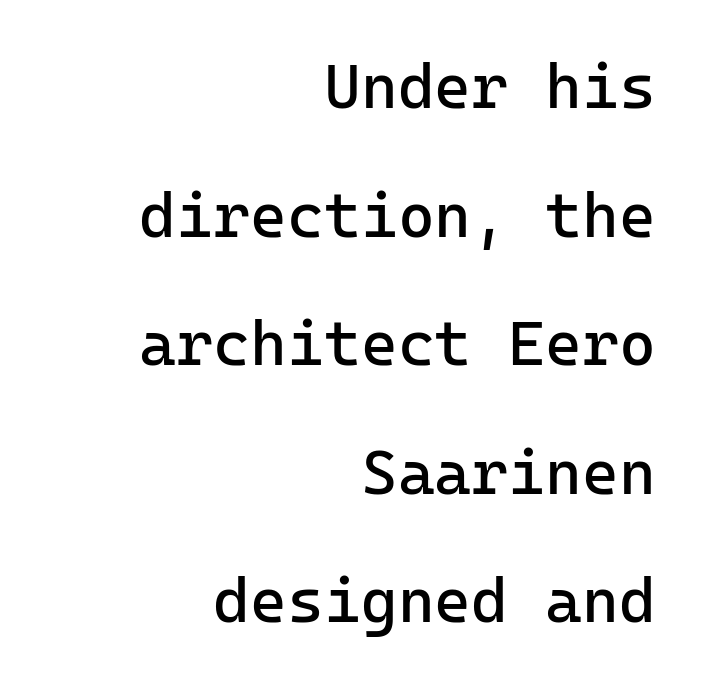
{"serif": "no", "italic": "no", "bold": "no", "weight": "regular", "width": "normal", "stroke_contrast": "low", "x_height": "medium", "monospaced": "yes", "underline": "no", "align": "right", "line_spacing": "loose", "line_spacing_ratio": 2.04, "letter_spacing": "normal", "letter_spacing_em": 0.0, "glyph_px": 63}
